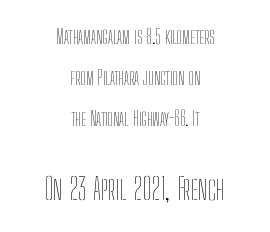
{"italic": "no", "bold": "no", "weight": "thin", "width": "condensed", "stroke_contrast": "low", "x_height": "medium", "monospaced": "no", "underline": "no", "align": "center", "line_spacing": "loose", "line_spacing_ratio": 2.04, "letter_spacing": "normal", "letter_spacing_em": 0.0, "larger_block": "second", "size_ratio": 1.5, "glyph_px": 30}
